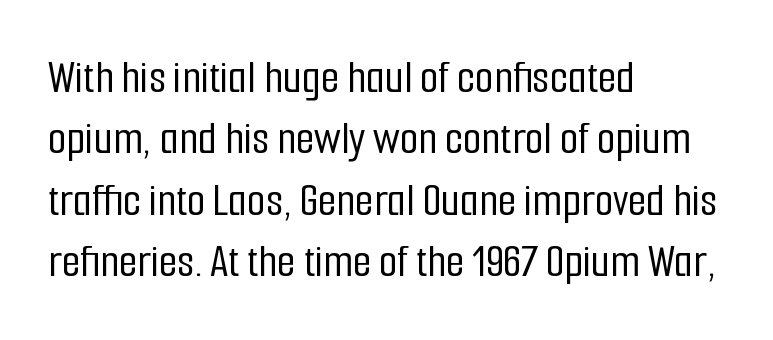
The letters carry no serifs — their stems end cleanly without finishing strokes. Caption: multi-line text, flush left, ragged right. Characters follow at the spacing the type designer built in. The vertical gap from one line to the next is medium. A roman cut, with each character standing at attention. You could not count columns in this text — the font is proportionally spaced.
